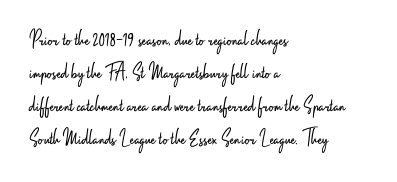
Does extra space separate the letters? No, they use regular spacing. The rendering anchors every line to the left-hand side. These lines sit exactly where default settings would place them. Ink coverage per letter is moderate at most. Bare-footed words on every line.
